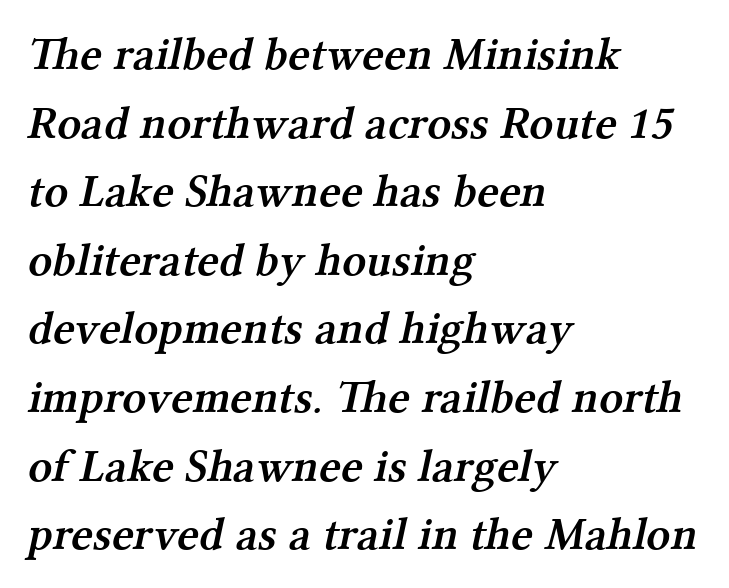
The image shows 47 px semibold serif type; set left-aligned, normal line spacing (1.46x), normal letter spacing, not underlined; medium stroke contrast and a medium x-height.
